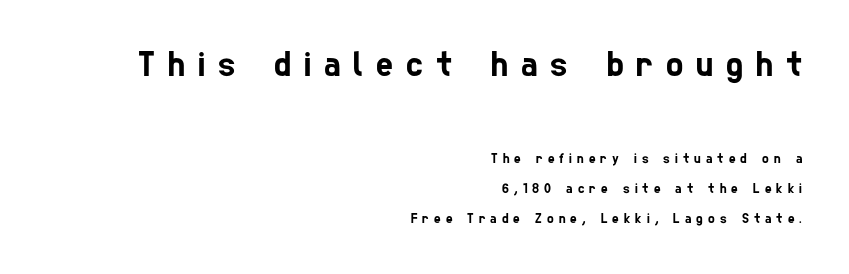
The image shows 36 px condensed sans-serif type; set right-aligned, loose line spacing (2.13x), unusually wide letter spacing (+0.36 em), not underlined; the first (top) block is 2.57x larger; low stroke contrast and a medium x-height.
